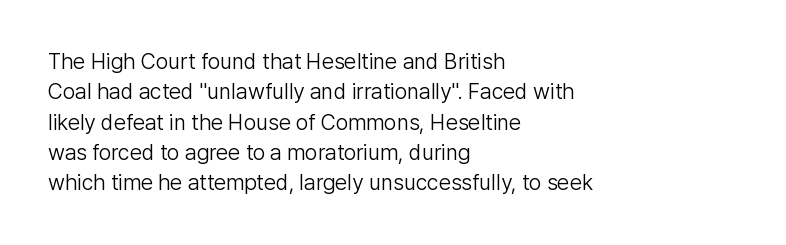
A quiet, ordinary-to-light weight characterises the typeface. The text block is weighted toward the left margin, trailing off unevenly rightward. This rendering leaves character spacing at its baseline value. Characters remain perfectly vertical along every line. The strip under each line holds only bare page.
